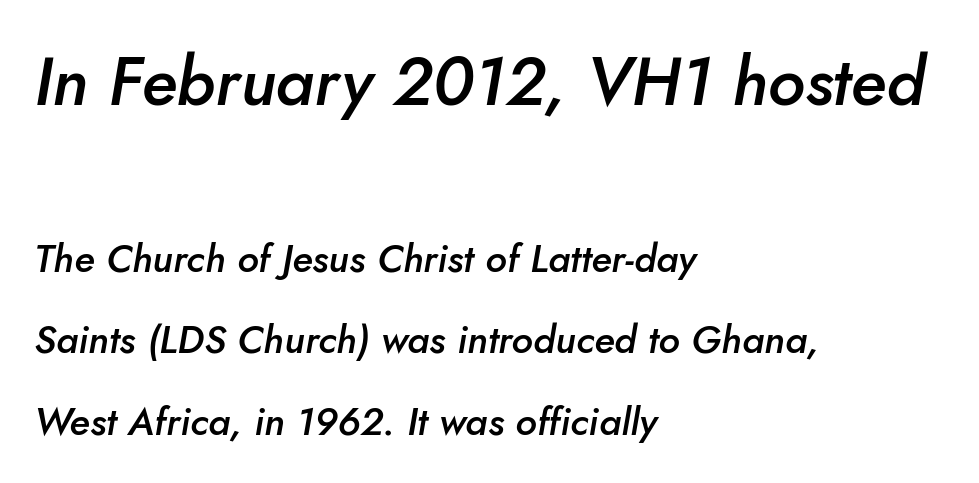
Q: Is the text bold? A: Semi-bold.
Q: Is the text italic (slanted)? A: Yes, it leans right by about 10 degrees.
Q: Is the text underlined? A: No.
Q: How is the paragraph aligned? A: Left-aligned.
Q: Is the spacing between letters normal or unusually wide? A: Normal.
Q: Is the spacing between lines tight, normal or loose? A: Loose.
Q: Which block of text is set in a larger size, the first (top) or the second (bottom)? A: The first (top) one.
Q: Width (condensed, normal, or wide)? A: Normal.
Q: Stroke contrast? A: Low.
Q: x-height? A: Small.
Q: Monospaced? A: No.
